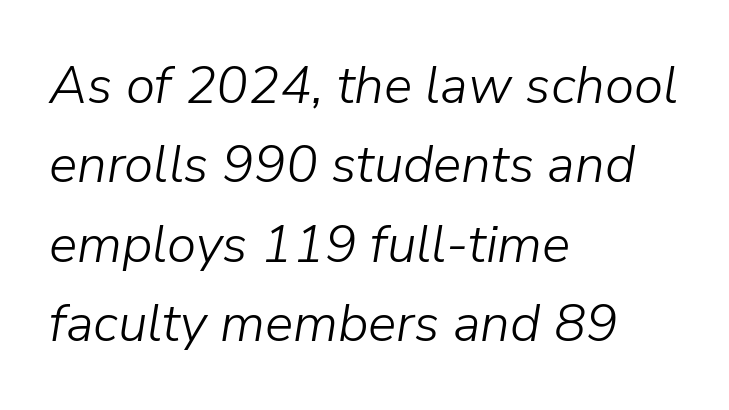
Q: Is the text bold? A: No.
Q: Is the text italic (slanted)? A: Yes, it leans right by about 9 degrees.
Q: Is the text underlined? A: No.
Q: How is the paragraph aligned? A: Left-aligned.
Q: Is the spacing between letters normal or unusually wide? A: Normal.
Q: Is the spacing between lines tight, normal or loose? A: Normal.
Q: Width (condensed, normal, or wide)? A: Normal.
Q: Stroke contrast? A: Low.
Q: x-height? A: Medium.
Q: Monospaced? A: No.
